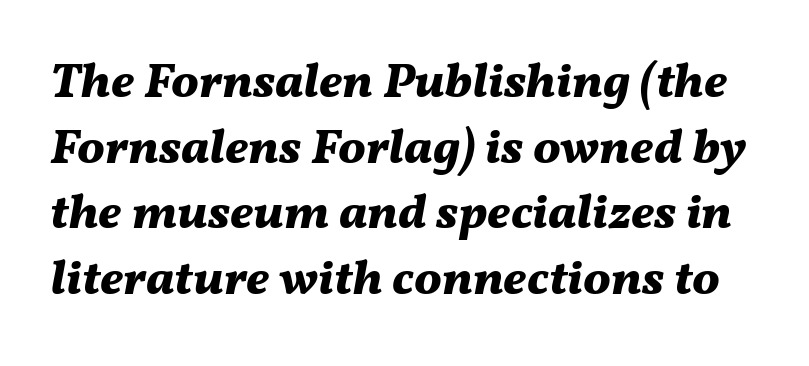
The image shows 49 px bold type, italic (leaning right); set normal line spacing (1.34x), normal letter spacing, not underlined; medium stroke contrast and a medium x-height.
